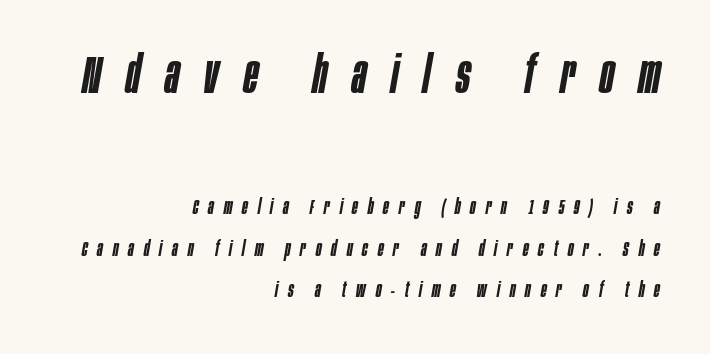
Q: Is the text bold? A: Semi-bold.
Q: Is the text italic (slanted)? A: Yes, it leans right by about 10 degrees.
Q: Is the text underlined? A: No.
Q: How is the paragraph aligned? A: Right-aligned.
Q: Is the spacing between letters normal or unusually wide? A: Unusually wide.
Q: Is the spacing between lines tight, normal or loose? A: Loose.
Q: Which block of text is set in a larger size, the first (top) or the second (bottom)? A: The first (top) one.
Q: Width (condensed, normal, or wide)? A: Condensed.
Q: Stroke contrast? A: Low.
Q: x-height? A: Large.
Q: Monospaced? A: No.
